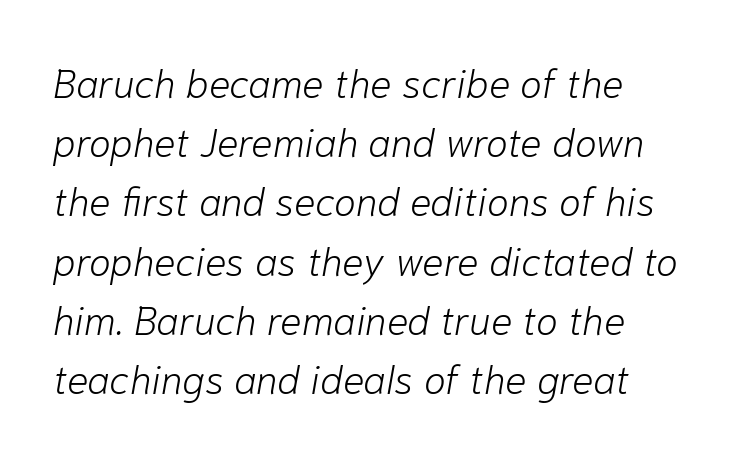
Q: Is the text bold? A: No.
Q: Is the text italic (slanted)? A: Yes, it leans right by about 10 degrees.
Q: Is the text underlined? A: No.
Q: How is the paragraph aligned? A: Left-aligned.
Q: Is the spacing between letters normal or unusually wide? A: Normal.
Q: Is the spacing between lines tight, normal or loose? A: Normal.
Q: Width (condensed, normal, or wide)? A: Normal.
Q: Stroke contrast? A: Low.
Q: x-height? A: Medium.
Q: Monospaced? A: No.
